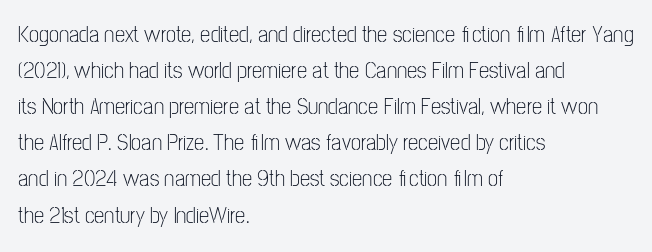
The image shows 23 px text type, upright; set left-aligned, normal line spacing (1.57x), normal letter spacing, not underlined.
